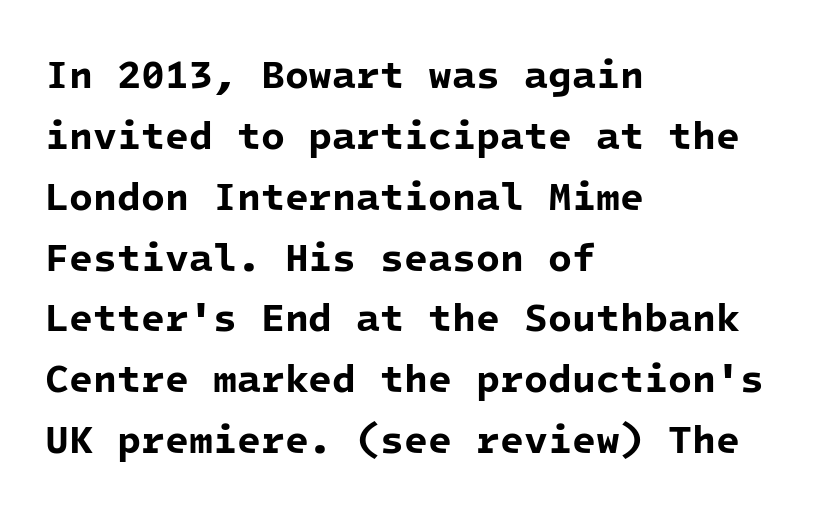
Every character here occupies the same horizontal width, giving the sample a typewriter-like rhythm. A classic flush-left, rag-right setting is used for this passage. Serif or sans? Sans — the stroke terminals are bare. Set as a true bold cut, around the 700 mark. The baseline area is clear. Leading: standard.
